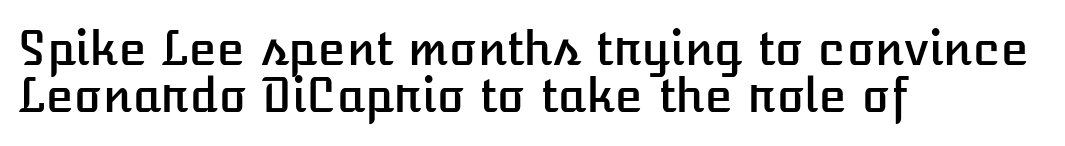
The image shows 46 px text type, upright; set left-aligned, tight line spacing (1.03x), normal letter spacing, not underlined; low stroke contrast and a medium x-height.
